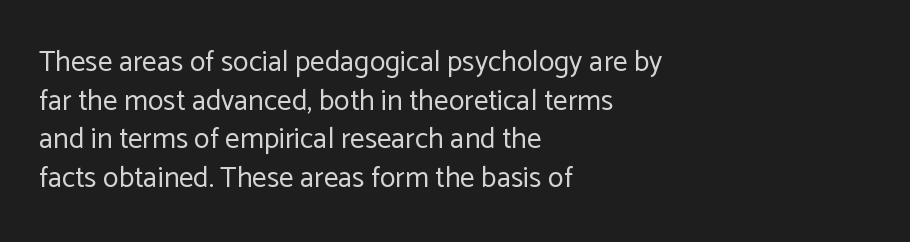
{"serif": "no", "italic": "no", "bold": "no", "weight": "regular", "width": "normal", "stroke_contrast": "low", "x_height": "medium", "monospaced": "no", "underline": "no", "align": "left", "line_spacing": "normal", "line_spacing_ratio": 1.33, "letter_spacing": "normal", "letter_spacing_em": 0.0, "glyph_px": 29}
